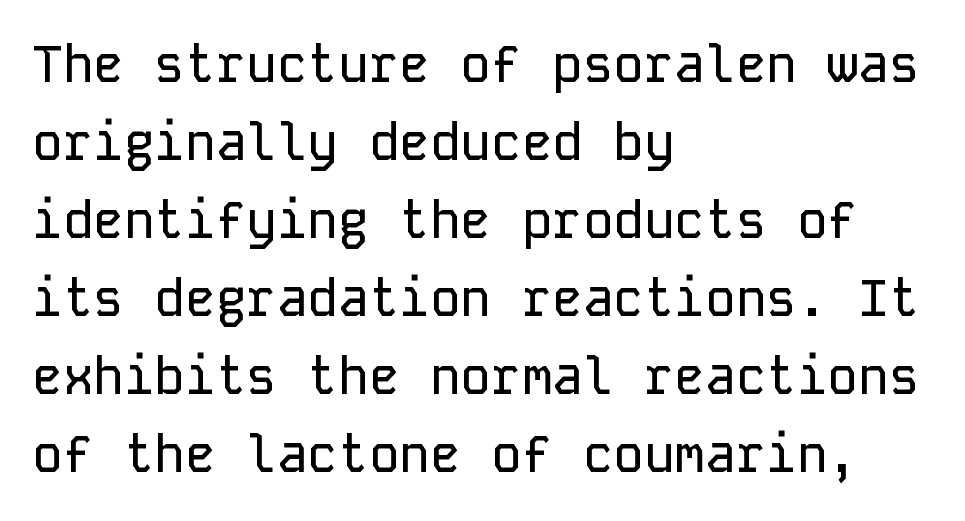
{"serif": "no", "italic": "no", "width": "normal", "stroke_contrast": "low", "x_height": "medium", "monospaced": "yes", "underline": "no", "align": "left", "line_spacing": "normal", "line_spacing_ratio": 1.53, "letter_spacing": "normal", "letter_spacing_em": 0.0, "glyph_px": 51}
